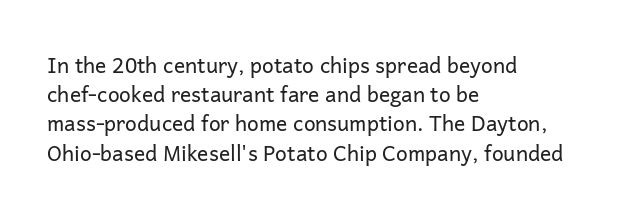
The image shows 21 px text type, upright; set left-aligned, normal line spacing (1.39x), normal letter spacing, not underlined.
